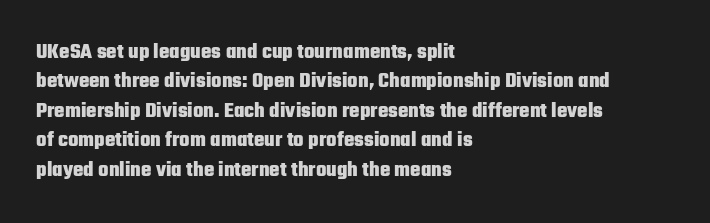
Q: Is the text bold? A: Yes.
Q: Is the text italic (slanted)? A: No, it is upright.
Q: Is the text underlined? A: No.
Q: How is the paragraph aligned? A: Left-aligned.
Q: Is the spacing between letters normal or unusually wide? A: Normal.
Q: Is the spacing between lines tight, normal or loose? A: Normal.
